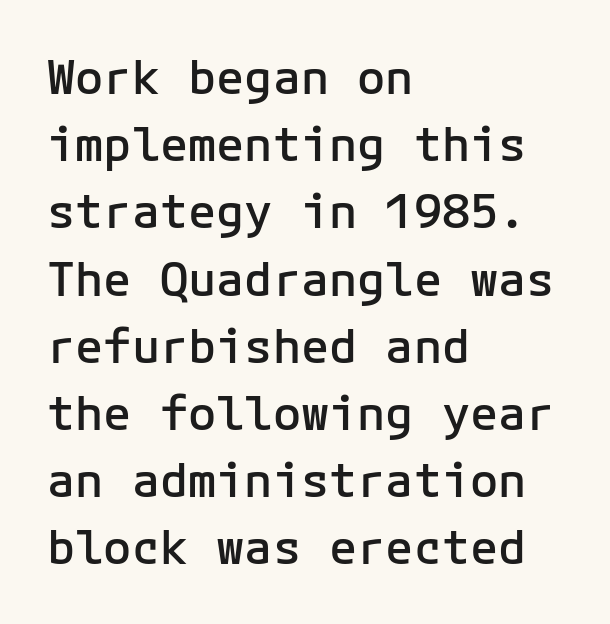
{"serif": "no", "italic": "no", "bold": "semi", "weight": "semibold", "width": "normal", "stroke_contrast": "low", "x_height": "medium", "monospaced": "yes", "underline": "no", "align": "left", "line_spacing": "normal", "line_spacing_ratio": 1.43, "letter_spacing": "normal", "letter_spacing_em": 0.0, "glyph_px": 47}
